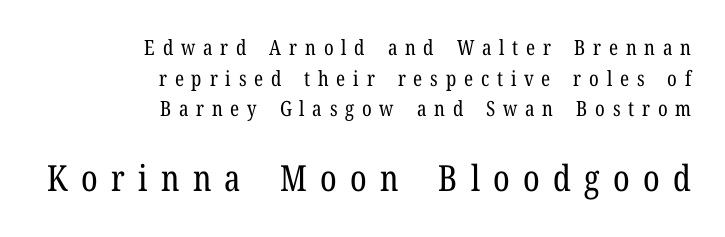
Q: Is the text bold? A: No.
Q: Is the text italic (slanted)? A: No, it is upright.
Q: Is the typeface a serif or a sans-serif typeface? A: Serif.
Q: Is the text underlined? A: No.
Q: How is the paragraph aligned? A: Right-aligned.
Q: Is the spacing between letters normal or unusually wide? A: Unusually wide.
Q: Is the spacing between lines tight, normal or loose? A: Normal.
Q: Which block of text is set in a larger size, the first (top) or the second (bottom)? A: The second (bottom) one.
Q: Width (condensed, normal, or wide)? A: Condensed.
Q: Stroke contrast? A: Low.
Q: x-height? A: Medium.
Q: Monospaced? A: No.
